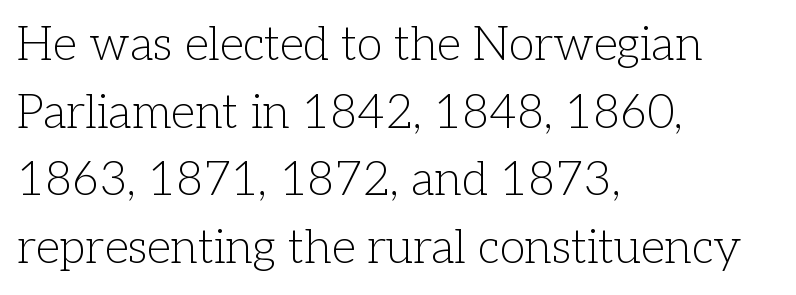
{"serif": "yes", "italic": "no", "bold": "no", "weight": "light", "width": "normal", "stroke_contrast": "low", "x_height": "medium", "monospaced": "no", "underline": "no", "align": "left", "line_spacing": "normal", "line_spacing_ratio": 1.44, "letter_spacing": "normal", "letter_spacing_em": 0.0, "glyph_px": 47}
